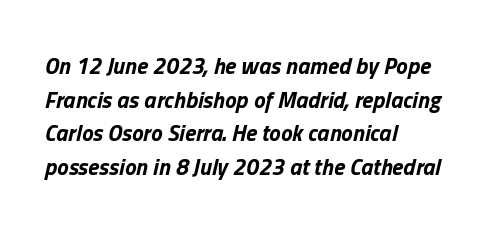
Q: Is the text bold? A: Yes.
Q: Is the text italic (slanted)? A: Yes, it leans right by about 13 degrees.
Q: Is the text underlined? A: No.
Q: How is the paragraph aligned? A: Left-aligned.
Q: Is the spacing between letters normal or unusually wide? A: Normal.
Q: Is the spacing between lines tight, normal or loose? A: Normal.
